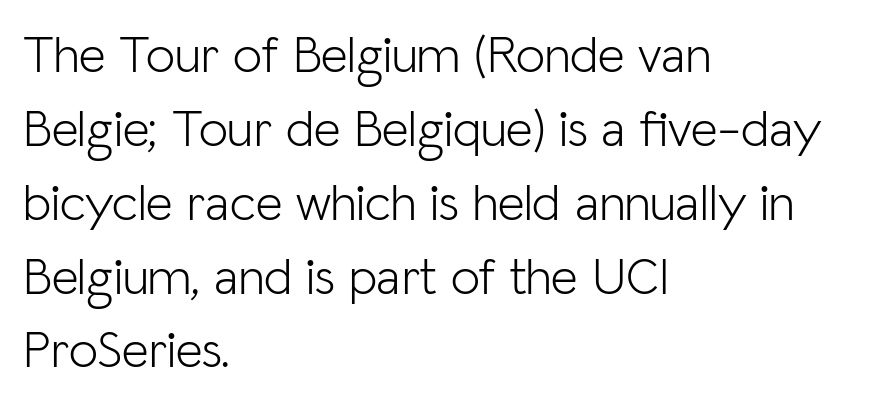
{"serif": "no", "italic": "no", "bold": "no", "weight": "light", "width": "normal", "stroke_contrast": "low", "x_height": "medium", "monospaced": "no", "underline": "no", "align": "left", "line_spacing": "normal", "line_spacing_ratio": 1.42, "letter_spacing": "normal", "letter_spacing_em": 0.0, "glyph_px": 52}
